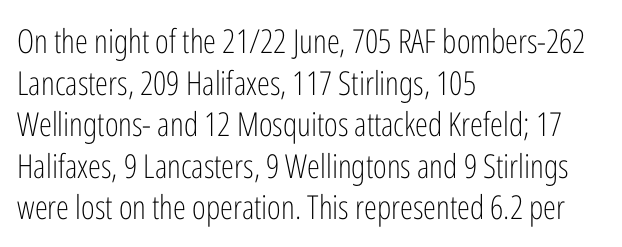
The line texture is even and compact thanks to regular tracking. Heft: none added — not bold. Varying glyph widths throughout — classic text-font behaviour. Letterform terminals end flat and unadorned throughout the passage. Casual observation: everything's shoved over to the left. These lines sit exactly where default settings would place them.
